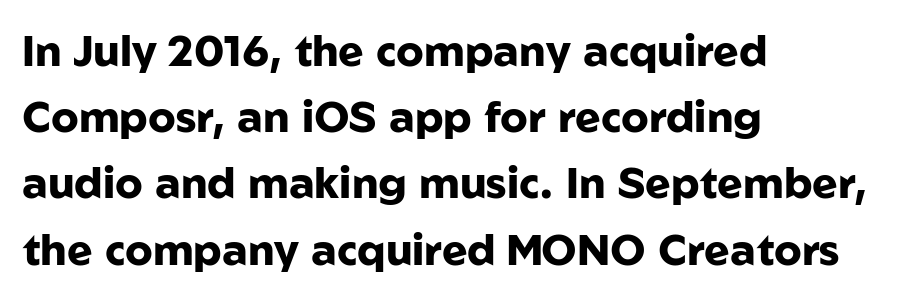
The image shows 43 px heavy sans-serif type, upright; set left-aligned, normal line spacing (1.54x), normal letter spacing, not underlined; low stroke contrast and a medium x-height.
